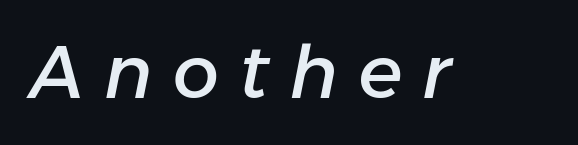
The image shows 73 px text type, italic (leaning right); set unusually wide letter spacing (+0.28 em), not underlined; low stroke contrast and a medium x-height.
